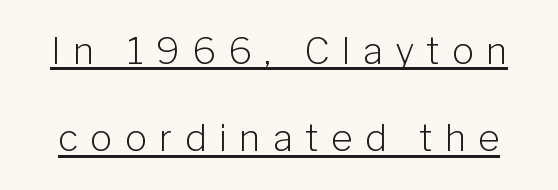
This rendering employs a face without finishing strokes, i.e., a sans-serif. Emphasis is given by a line drawn under the lettering. There is plenty of visible air inserted between adjacent glyphs. Varying glyph widths throughout — classic text-font behaviour. Baseline-to-baseline distance is far greater than the letter height. Caption: face not bold, strokes unweighted.
